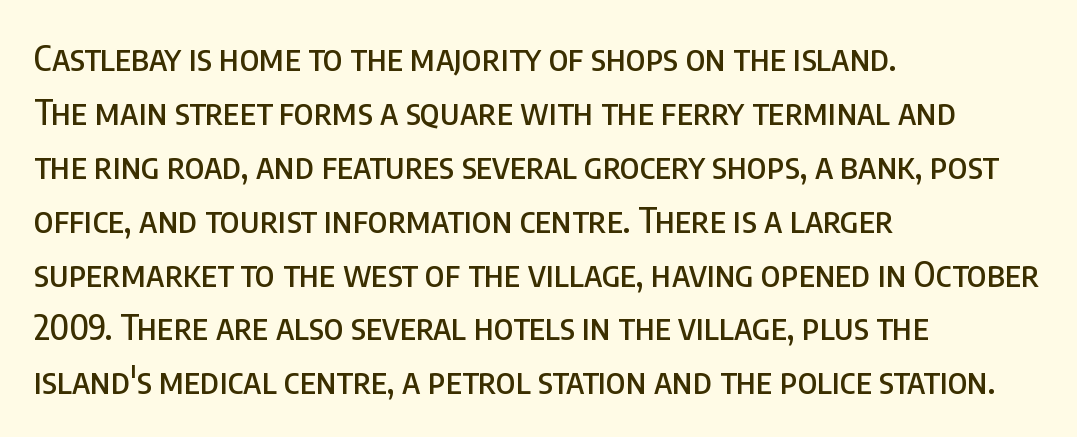
No extra tracking has been applied to these lines. Leading matches the norm, producing a regular column. Varying glyph widths throughout — classic text-font behaviour. The type family on display is of the sans-serif kind.
